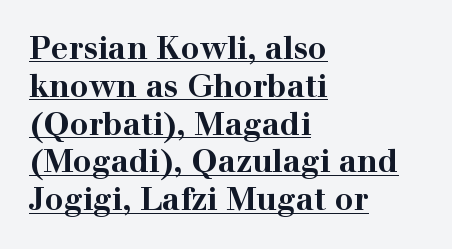
{"serif": "yes", "italic": "no", "bold": "yes", "weight": "bold", "width": "wide", "stroke_contrast": "high", "x_height": "medium", "monospaced": "no", "underline": "yes", "align": "left", "line_spacing_ratio": 1.22, "letter_spacing": "normal", "letter_spacing_em": 0.0, "glyph_px": 31}
